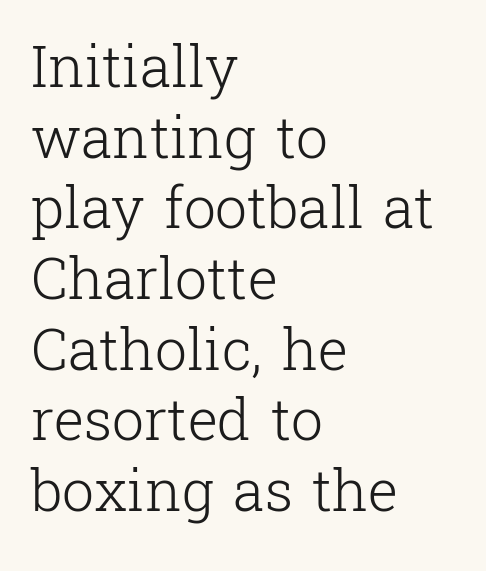
Q: Is the text bold? A: No.
Q: Is the text italic (slanted)? A: No, it is upright.
Q: Is the typeface a serif or a sans-serif typeface? A: Serif.
Q: Is the text underlined? A: No.
Q: How is the paragraph aligned? A: Left-aligned.
Q: Is the spacing between letters normal or unusually wide? A: Normal.
Q: Width (condensed, normal, or wide)? A: Normal.
Q: Stroke contrast? A: Low.
Q: x-height? A: Medium.
Q: Monospaced? A: No.
